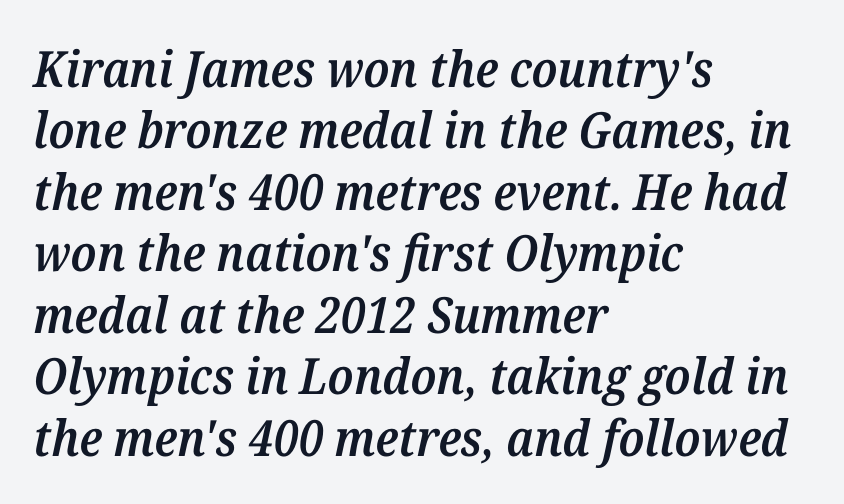
Stroke terminals: seriffed. Typeset ragged right — the left edge is the straight one. Does the lettering tilt? It does — this is italic. A bare baseline throughout the passage. Note the varied advance widths — an 'i' is clearly narrower than an 'm'.
